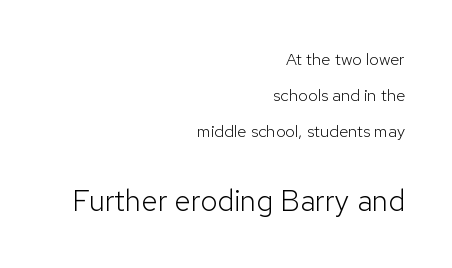
The image shows 30 px light sans-serif type, upright; set right-aligned, loose line spacing (2.13x), normal letter spacing, not underlined; the second (bottom) block is 1.76x larger; low stroke contrast and a medium x-height.
